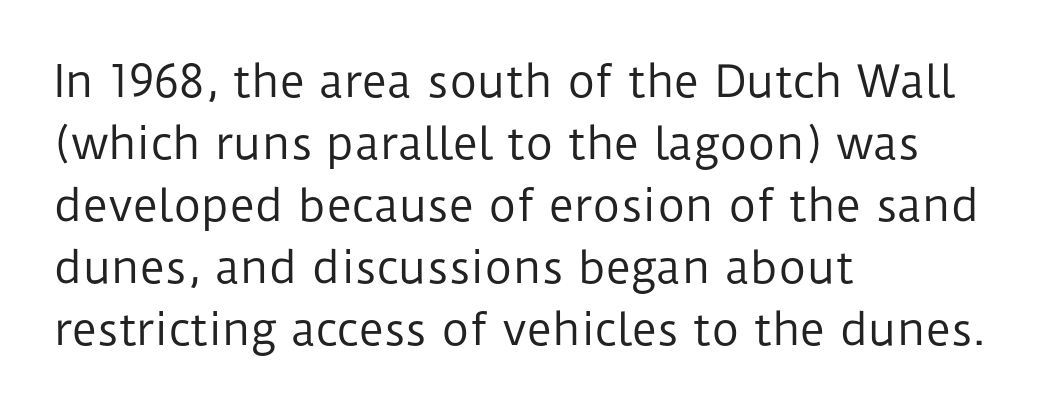
Q: Is the text bold? A: No.
Q: Is the text italic (slanted)? A: No, it is upright.
Q: Is the typeface a serif or a sans-serif typeface? A: Sans-serif.
Q: Is the text underlined? A: No.
Q: How is the paragraph aligned? A: Left-aligned.
Q: Is the spacing between letters normal or unusually wide? A: Normal.
Q: Is the spacing between lines tight, normal or loose? A: Normal.
Q: Width (condensed, normal, or wide)? A: Normal.
Q: Stroke contrast? A: Low.
Q: x-height? A: Medium.
Q: Monospaced? A: No.
